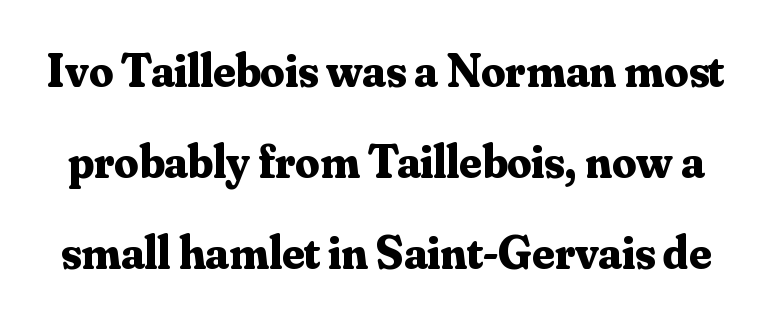
Q: Is the text bold? A: Yes.
Q: Is the text italic (slanted)? A: No, it is upright.
Q: Is the typeface a serif or a sans-serif typeface? A: Serif.
Q: Is the text underlined? A: No.
Q: Is the spacing between letters normal or unusually wide? A: Normal.
Q: Is the spacing between lines tight, normal or loose? A: Loose.
Q: Width (condensed, normal, or wide)? A: Normal.
Q: Stroke contrast? A: Medium.
Q: x-height? A: Small.
Q: Monospaced? A: No.
